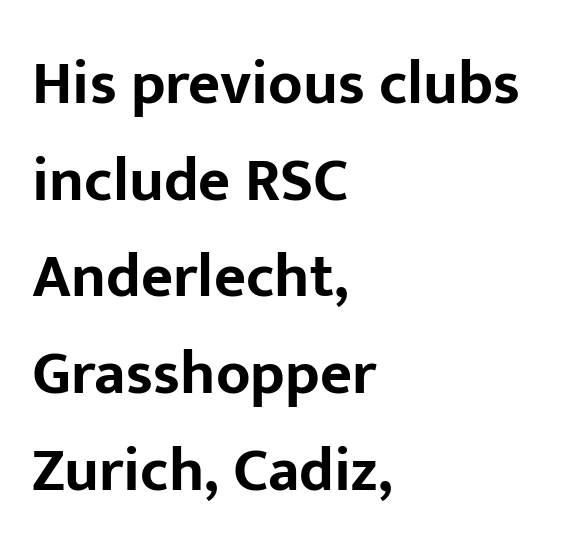
This is roman type, the default non-slanted kind. A dark, heavy texture on the line: the type is bold. If you drew a ruler down the left edge, every line would touch it. Tracking here is standard; glyphs follow each other at the usual distance.
